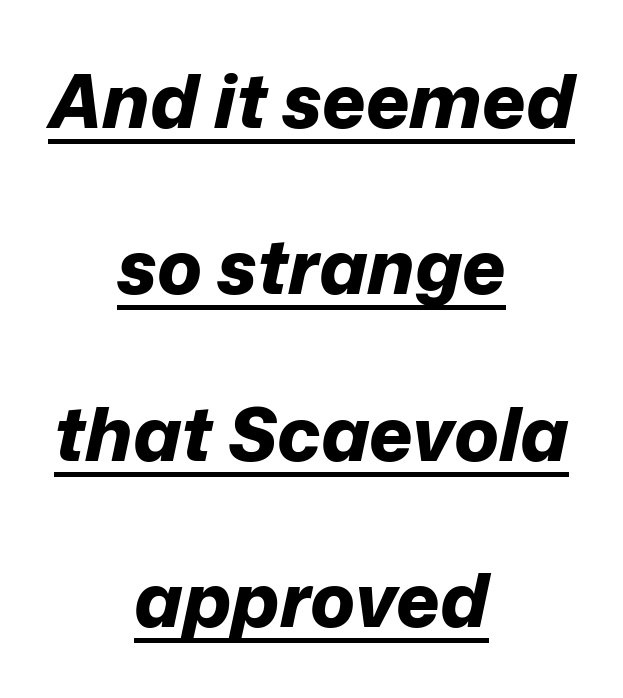
The image shows 75 px bold type, italic (leaning right); set centered, loose line spacing (2.22x), normal letter spacing, underlined; low stroke contrast and a medium x-height.
